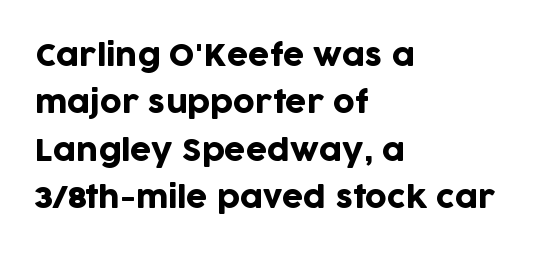
Is this a fixed-width face? No — the glyphs have proportional, varying widths. Look at the tracking — it's just the regular setting, nothing added. The glyphs in this specimen are sans serif. Decoration check: the copy has no underline.
